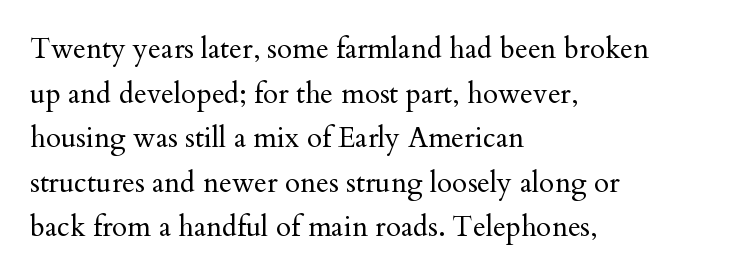
Q: Is the text bold? A: No.
Q: Is the text italic (slanted)? A: No, it is upright.
Q: Is the typeface a serif or a sans-serif typeface? A: Serif.
Q: Is the text underlined? A: No.
Q: How is the paragraph aligned? A: Left-aligned.
Q: Is the spacing between letters normal or unusually wide? A: Normal.
Q: Is the spacing between lines tight, normal or loose? A: Normal.
Q: Width (condensed, normal, or wide)? A: Normal.
Q: Stroke contrast? A: Medium.
Q: x-height? A: Small.
Q: Monospaced? A: No.
